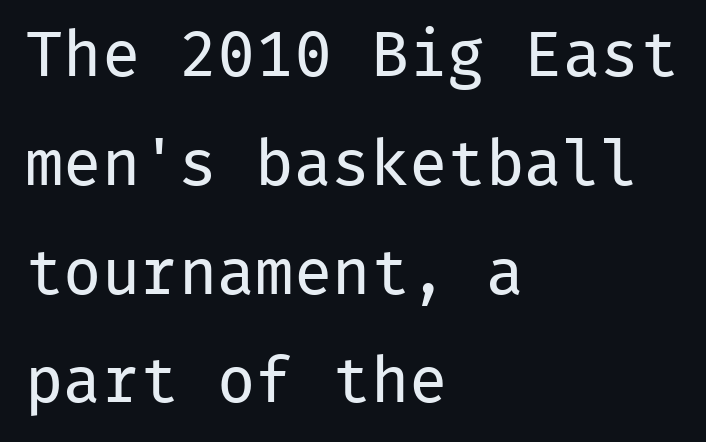
Q: Is the text bold? A: No.
Q: Is the text italic (slanted)? A: No, it is upright.
Q: Is the typeface a serif or a sans-serif typeface? A: Sans-serif.
Q: Is the text underlined? A: No.
Q: How is the paragraph aligned? A: Left-aligned.
Q: Is the spacing between letters normal or unusually wide? A: Normal.
Q: Is the spacing between lines tight, normal or loose? A: Normal.
Q: Width (condensed, normal, or wide)? A: Normal.
Q: Stroke contrast? A: Low.
Q: x-height? A: Medium.
Q: Monospaced? A: Yes.
